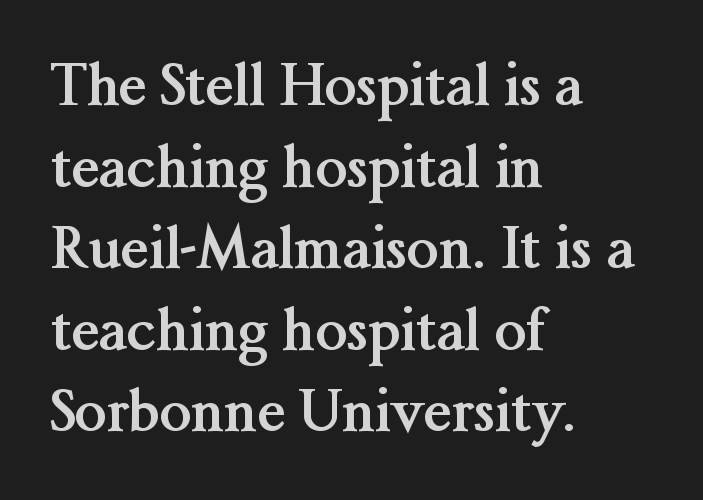
The image shows 57 px semibold serif type, upright; set left-aligned, normal line spacing (1.43x), normal letter spacing, not underlined; medium stroke contrast and a medium x-height.
